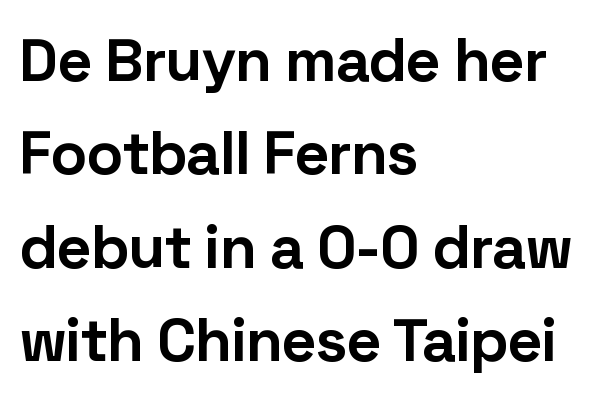
Q: Is the text bold? A: Yes.
Q: Is the text italic (slanted)? A: No, it is upright.
Q: Is the typeface a serif or a sans-serif typeface? A: Sans-serif.
Q: Is the text underlined? A: No.
Q: How is the paragraph aligned? A: Left-aligned.
Q: Is the spacing between letters normal or unusually wide? A: Normal.
Q: Is the spacing between lines tight, normal or loose? A: Normal.
Q: Width (condensed, normal, or wide)? A: Normal.
Q: Stroke contrast? A: Low.
Q: x-height? A: Medium.
Q: Monospaced? A: No.
